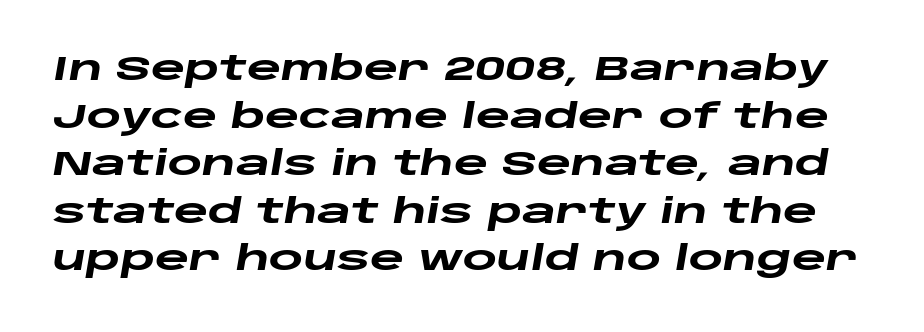
{"italic": "yes", "lean": "right", "slant_degrees": 10, "bold": "yes", "weight": "heavy", "width": "wide", "stroke_contrast": "low", "x_height": "large", "monospaced": "no", "underline": "no", "line_spacing": "normal", "line_spacing_ratio": 1.44, "letter_spacing": "normal", "letter_spacing_em": 0.0, "glyph_px": 33}
